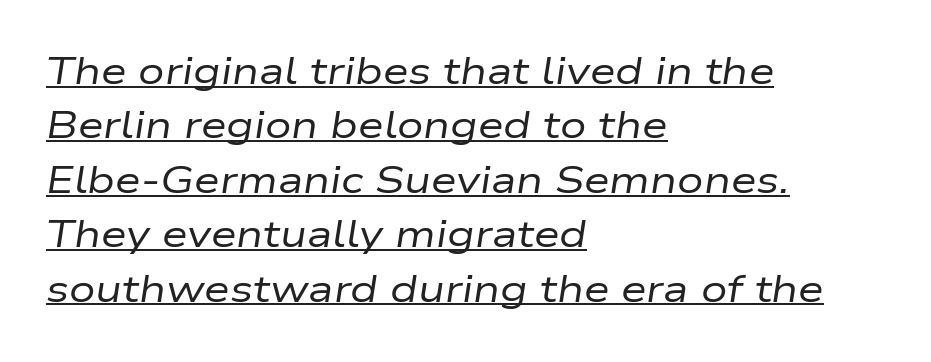
The image shows 37 px regular-weight, wide type, italic (leaning right); set left-aligned, normal line spacing (1.47x), normal letter spacing, underlined; low stroke contrast and a medium x-height.
